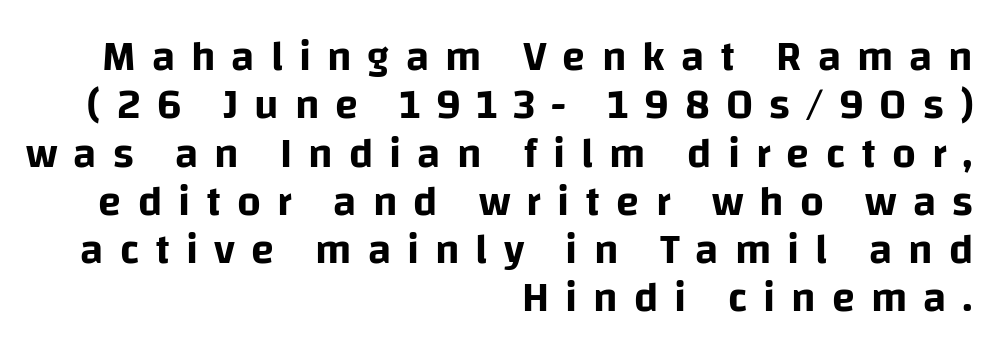
{"serif": "no", "italic": "no", "width": "normal", "stroke_contrast": "low", "x_height": "large", "monospaced": "no", "underline": "no", "align": "right", "line_spacing": "tight", "line_spacing_ratio": 1.15, "letter_spacing": "wide", "letter_spacing_em": 0.38, "glyph_px": 42}
